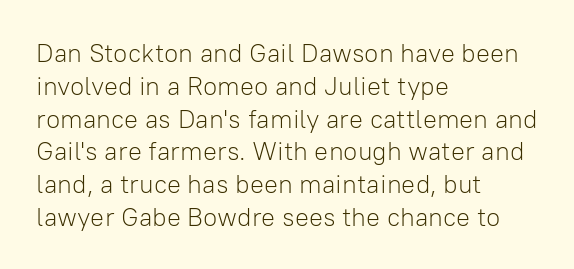
The image shows 26 px text type, upright; set left-aligned, normal line spacing (1.26x), normal letter spacing, not underlined.
